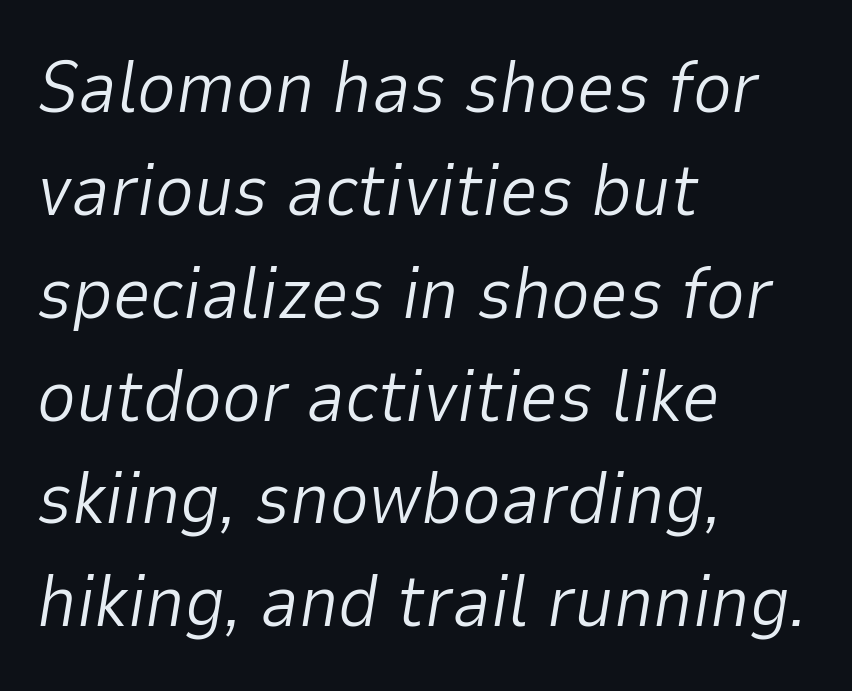
{"italic": "yes", "lean": "right", "slant_degrees": 9, "bold": "no", "weight": "light", "width": "normal", "stroke_contrast": "low", "x_height": "medium", "monospaced": "no", "underline": "no", "align": "left", "line_spacing": "normal", "line_spacing_ratio": 1.39, "letter_spacing": "normal", "letter_spacing_em": 0.0, "glyph_px": 74}
